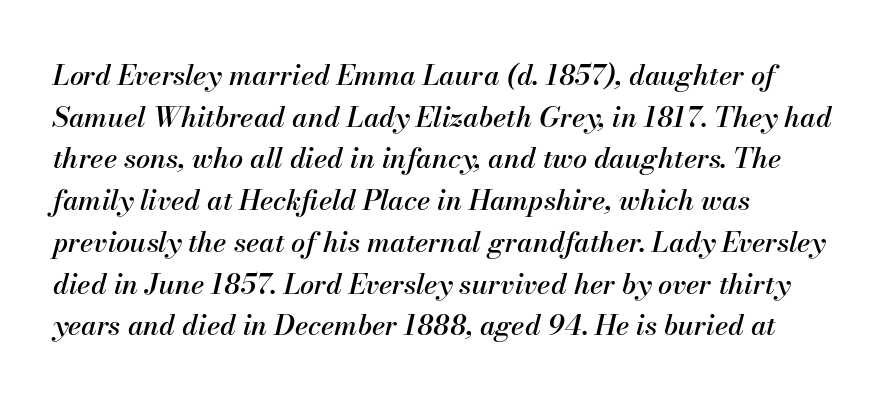
The passage shown has conventional tracking throughout. Each new line begins a customary step beneath the previous one. Do the characters align in a grid? No, the font is proportional. In CSS terms this would be text-align: left.
